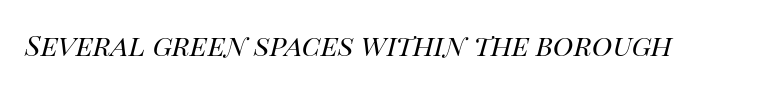
{"italic": "yes", "lean": "right", "slant_degrees": 14, "bold": "no", "weight": "regular", "width": "normal", "stroke_contrast": "high", "x_height": "large", "monospaced": "no", "underline": "no", "letter_spacing": "normal", "letter_spacing_em": 0.0, "glyph_px": 28}
